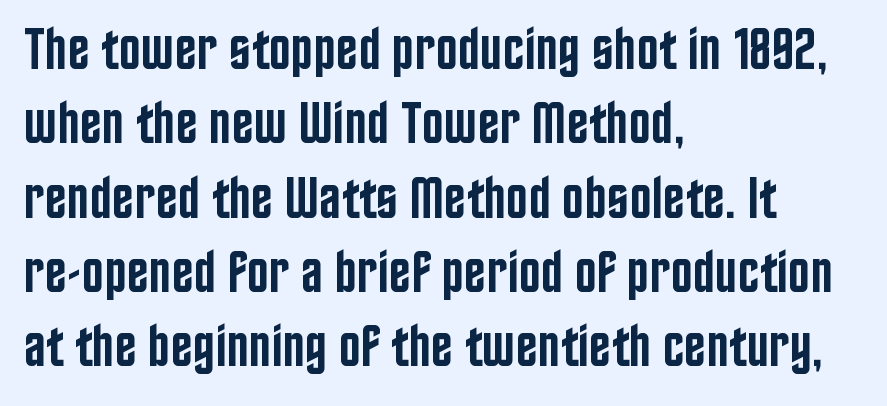
{"serif": "no", "italic": "no", "bold": "semi", "weight": "semibold", "width": "condensed", "stroke_contrast": "low", "x_height": "large", "monospaced": "no", "underline": "no", "align": "left", "line_spacing": "normal", "line_spacing_ratio": 1.26, "letter_spacing": "normal", "letter_spacing_em": 0.0, "glyph_px": 59}
